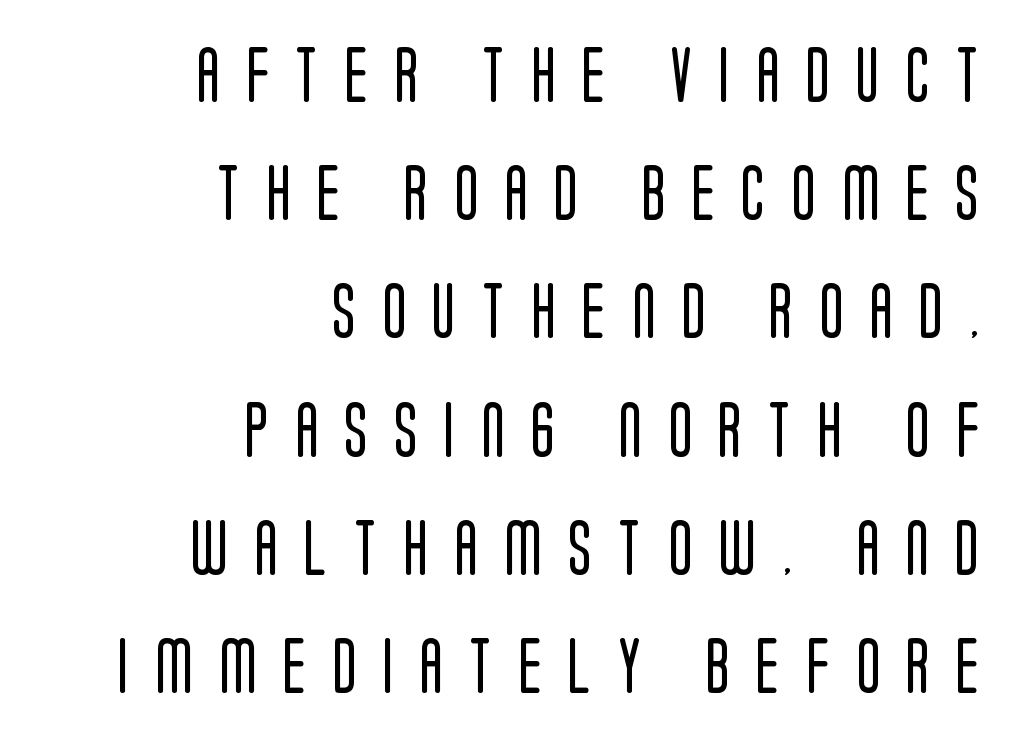
You could fit nearly another row in the gap between these rows. In terms of posture, this sample is upright. Is the block centered? No — it sits flush against the right margin. The baseline area is clear.
